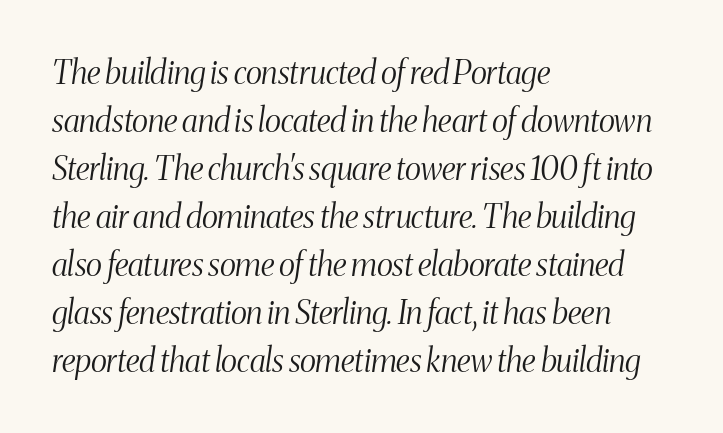
Does the lettering tilt? It does — this is italic. A typesetter would call this proportional, since set widths differ per character. No letter is thick-stroked: the sample isn't bold. Short note: letters normally spaced.
